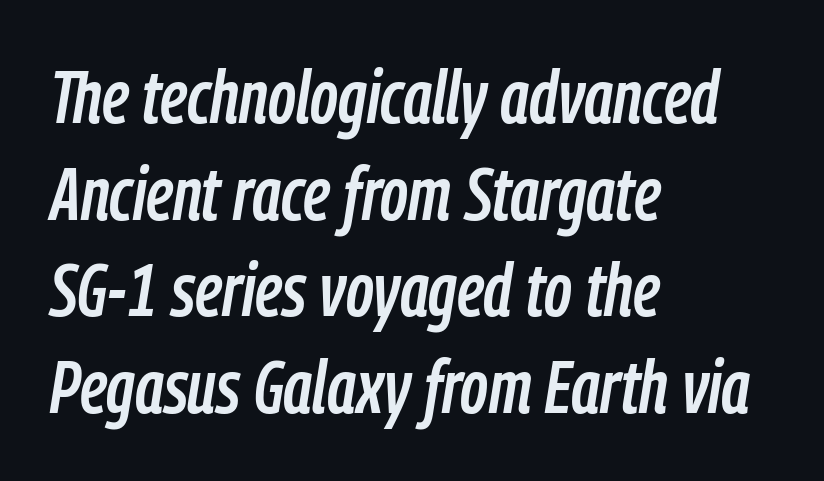
How would I describe the line gaps? Plain and ordinary. You could call the tracking neutral — neither tight nor loose. These lines stack with their left ends in a neat column. Any mark beneath the type? The region is blank. You could not count columns in this text — the font is proportionally spaced.
